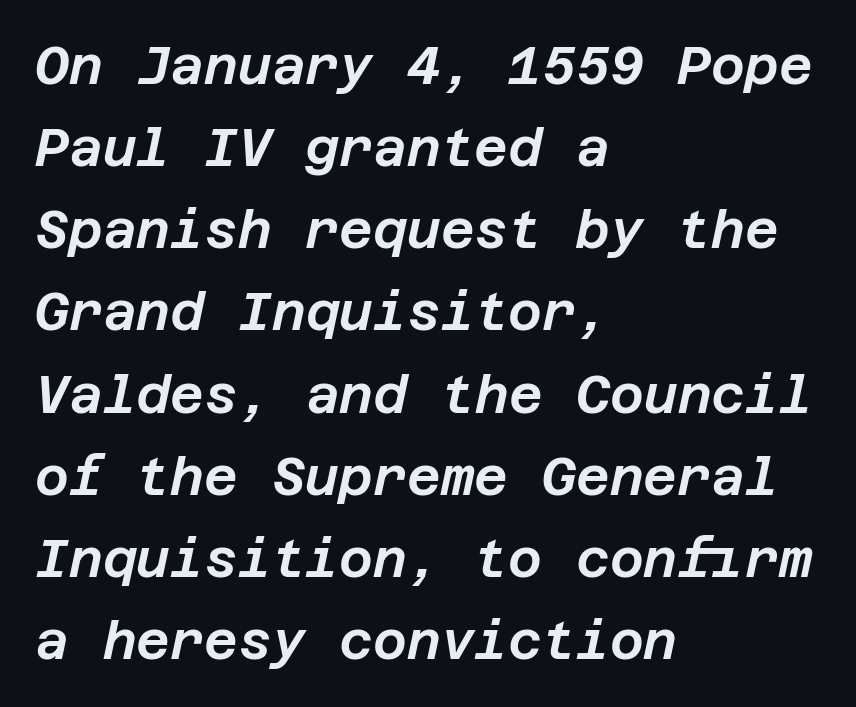
Glance below the letters and you will spot only blank space. The letters are slanted; this is an italic face. All the whitespace from short lines collects on the right. Glyph-to-glyph distance matches everyday printed text. Line spacing here is normal.
